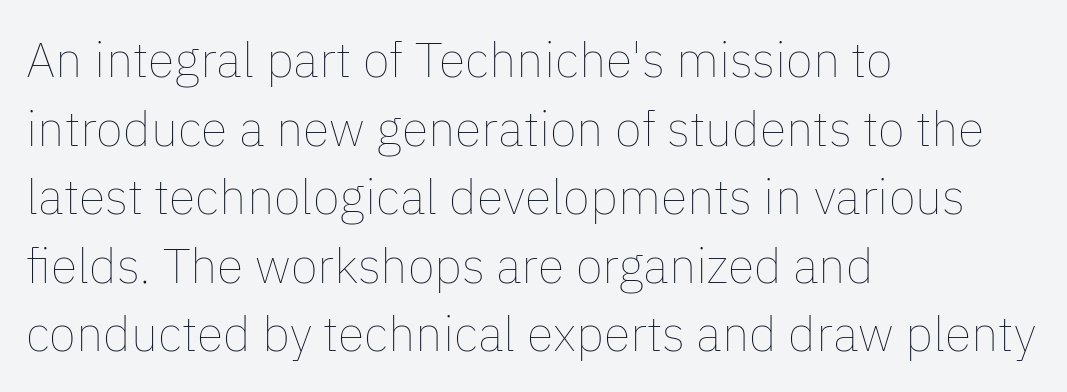
The image shows 49 px thin type, upright; set left-aligned, normal line spacing (1.4x), normal letter spacing, not underlined; low stroke contrast and a medium x-height.
